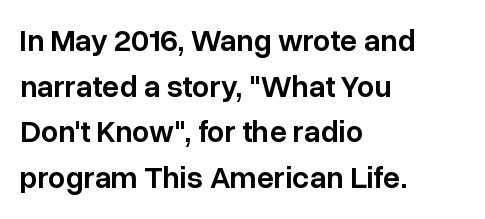
Examine the stroke ends and you'll find no serifs. Typeset ragged right — the left edge is the straight one. Tall strokes in this sample are plumb rather than angled. How would I describe the line gaps? Plain and ordinary. Is this a fixed-width face? No — the glyphs have proportional, varying widths.
